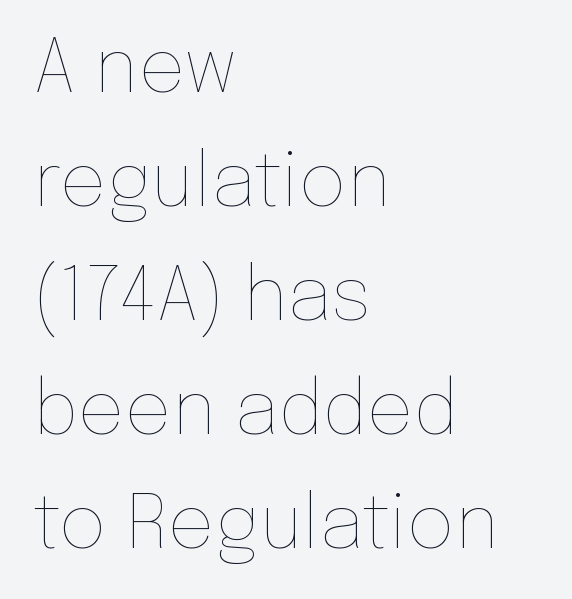
{"italic": "no", "bold": "no", "weight": "thin", "width": "normal", "stroke_contrast": "low", "x_height": "medium", "monospaced": "no", "underline": "no", "align": "left", "line_spacing": "normal", "line_spacing_ratio": 1.54, "letter_spacing": "normal", "letter_spacing_em": 0.0, "glyph_px": 74}
